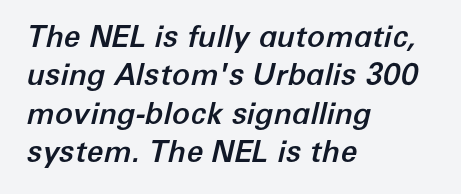
The image shows 30 px text type, italic (leaning right); set left-aligned, normal line spacing (1.28x), normal letter spacing, not underlined; low stroke contrast and a medium x-height.
